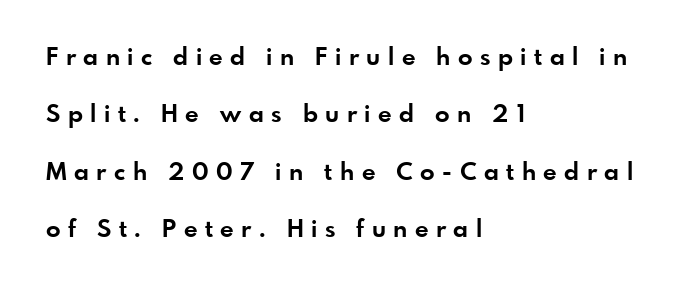
How would I describe the line gaps? Wide and relaxed. Letters rest on an invisible, unmarked baseline. Posture: straight, roman, zero tilt. The lines in this sample share a left origin and differ only in where they stop.
